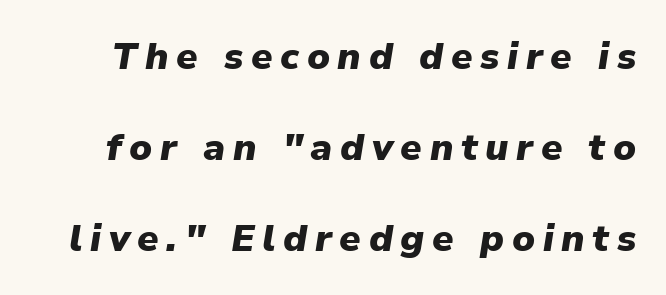
Q: Is the text bold? A: Yes.
Q: Is the text italic (slanted)? A: Yes, it leans right by about 9 degrees.
Q: Is the text underlined? A: No.
Q: Is the spacing between letters normal or unusually wide? A: Unusually wide.
Q: Is the spacing between lines tight, normal or loose? A: Loose.
Q: Width (condensed, normal, or wide)? A: Normal.
Q: Stroke contrast? A: Low.
Q: x-height? A: Medium.
Q: Monospaced? A: No.
